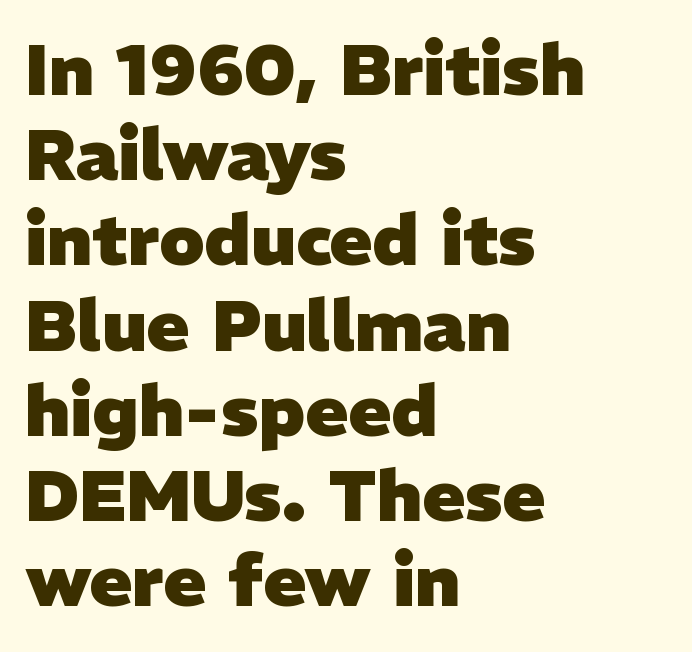
{"serif": "no", "bold": "yes", "weight": "heavy", "width": "normal", "stroke_contrast": "low", "x_height": "medium", "monospaced": "no", "underline": "no", "align": "left", "line_spacing_ratio": 1.2, "letter_spacing": "normal", "letter_spacing_em": 0.0, "glyph_px": 71}
